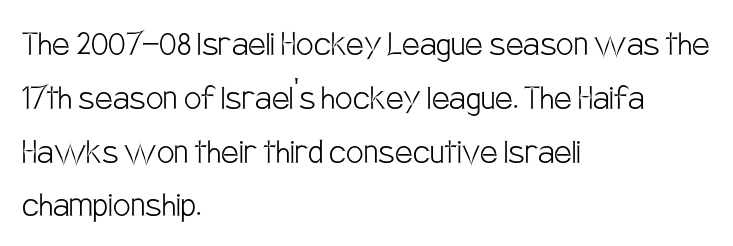
Type without underlining. Tracking value appears to be zero — textbook default spacing. A light-to-regular cut is what we see here. The ragged edge is on the right, which tells us the setting is flush left. Tall strokes in this sample are plumb rather than angled.
